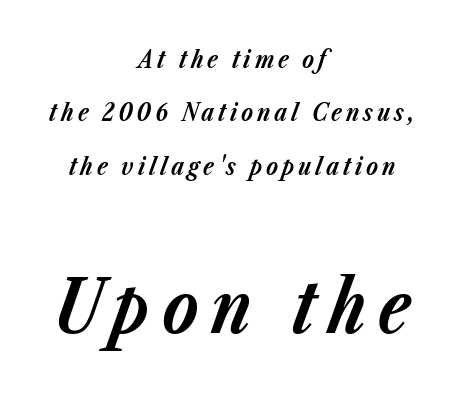
The image shows 73 px bold type, italic (leaning right); set centered, loose line spacing (2.22x), not underlined; the second (bottom) block is 3.04x larger; low stroke contrast and a medium x-height.
